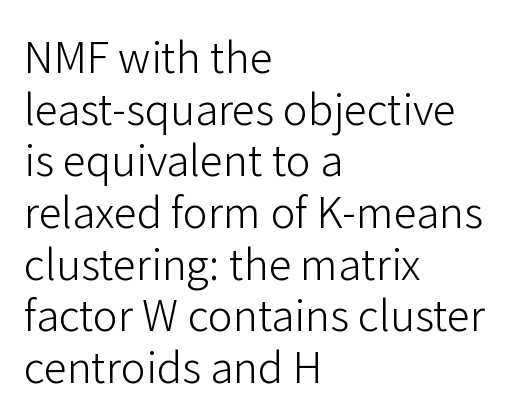
Q: Is the text bold? A: No.
Q: Is the text italic (slanted)? A: No, it is upright.
Q: Is the typeface a serif or a sans-serif typeface? A: Sans-serif.
Q: Is the text underlined? A: No.
Q: How is the paragraph aligned? A: Left-aligned.
Q: Is the spacing between letters normal or unusually wide? A: Normal.
Q: Width (condensed, normal, or wide)? A: Normal.
Q: Stroke contrast? A: Low.
Q: x-height? A: Medium.
Q: Monospaced? A: No.
